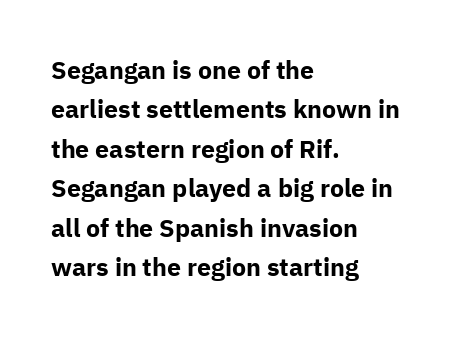
The image shows 25 px bold type, upright; set left-aligned, normal line spacing (1.58x), normal letter spacing, not underlined.
